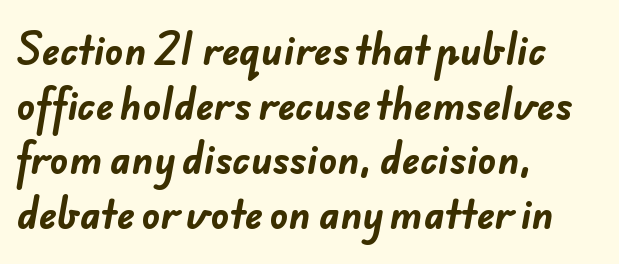
A normal amount of white space separates one row of letters from the next. You could not count columns in this text — the font is proportionally spaced. The rendering shows plain stroke endings on the letterforms — a sans-serif design. The typesetter chose a ragged-right arrangement here. This sample uses plain, unmodified letter spacing. The space beneath each line is pristine and unruled.
